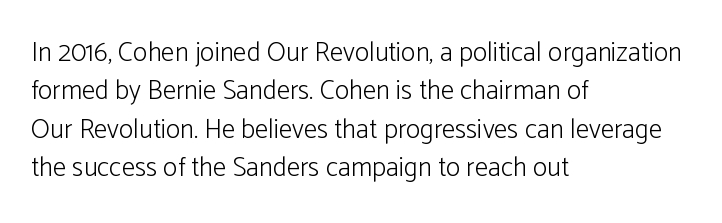
Every row of glyphs begins at an identical x-position on the left. A roman cut, with each character standing at attention. Does the leading feel generous? No, just average. The tracking reads as untouched default to a designer's eye.
